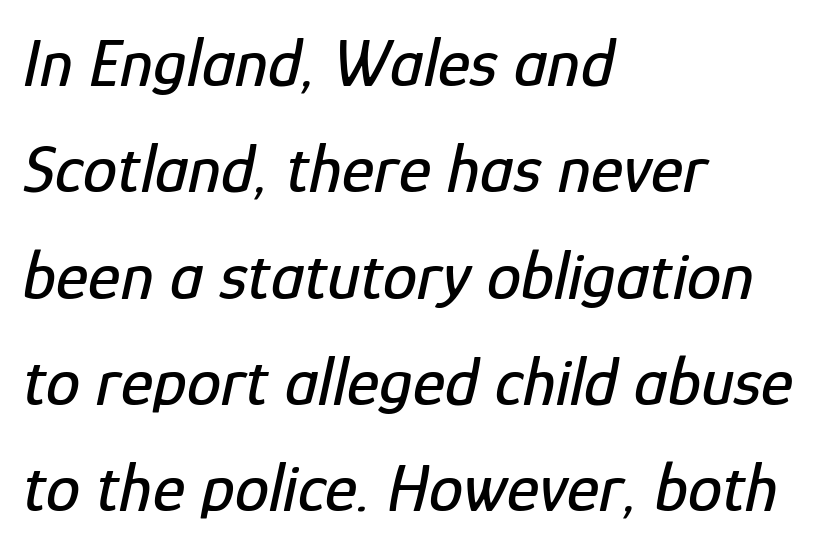
Q: Is the text italic (slanted)? A: Yes, it leans right by about 12 degrees.
Q: Is the text underlined? A: No.
Q: How is the paragraph aligned? A: Left-aligned.
Q: Is the spacing between letters normal or unusually wide? A: Normal.
Q: Is the spacing between lines tight, normal or loose? A: Normal.
Q: Width (condensed, normal, or wide)? A: Condensed.
Q: Stroke contrast? A: Low.
Q: x-height? A: Medium.
Q: Monospaced? A: No.
